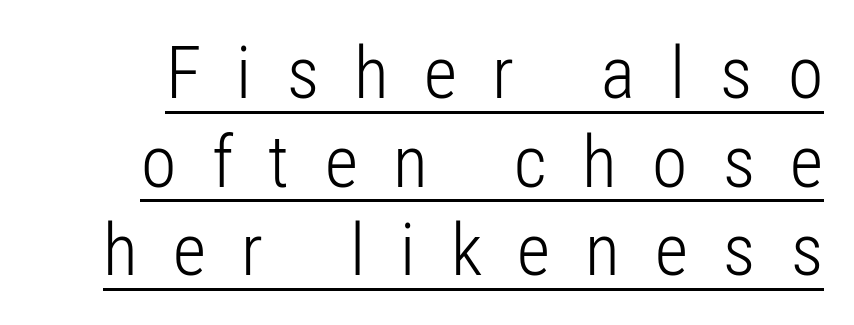
Underlined type. Character widths vary here, with narrow letters taking less room than wide ones. Examine the stroke ends and you'll find no serifs. These lines have a slow, spaced-out rhythm from letter to letter. This reads as an unemphasized weight, regular at the heaviest. The axis of the letterforms is exactly vertical.
